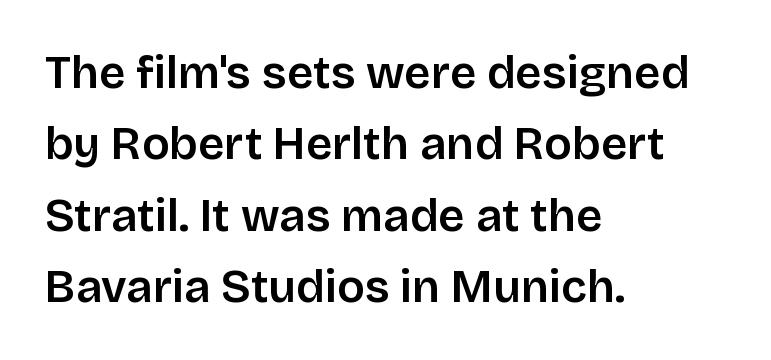
The image shows 46 px sans-serif type, upright; set left-aligned, normal line spacing (1.55x), normal letter spacing, not underlined; low stroke contrast and a large x-height.
